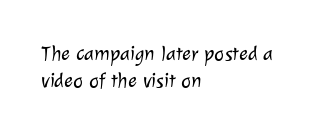
Q: Is the text bold? A: No.
Q: Is the text underlined? A: No.
Q: How is the paragraph aligned? A: Left-aligned.
Q: Is the spacing between letters normal or unusually wide? A: Normal.
Q: Is the spacing between lines tight, normal or loose? A: Normal.
